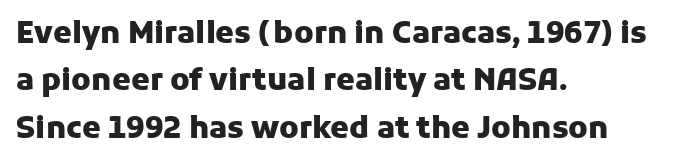
The rendering shows plain stroke endings on the letterforms — a sans-serif design. These lines keep a tight, regular rhythm from letter to letter. Each letter keeps its own natural width here, so spacing adapts to shape. What weight is shown? A full bold with thick strokes. Upright lettering throughout. Descenders hang freely into open space.
